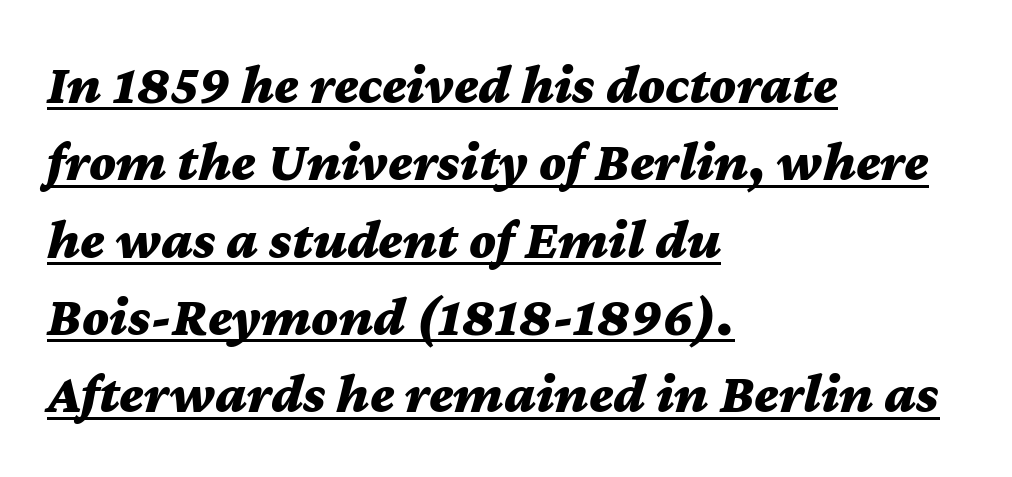
Q: Is the text bold? A: Yes.
Q: Is the text italic (slanted)? A: Yes, it leans right by about 12 degrees.
Q: Is the text underlined? A: Yes.
Q: How is the paragraph aligned? A: Left-aligned.
Q: Is the spacing between letters normal or unusually wide? A: Normal.
Q: Is the spacing between lines tight, normal or loose? A: Normal.
Q: Width (condensed, normal, or wide)? A: Wide.
Q: Stroke contrast? A: Medium.
Q: x-height? A: Medium.
Q: Monospaced? A: No.
